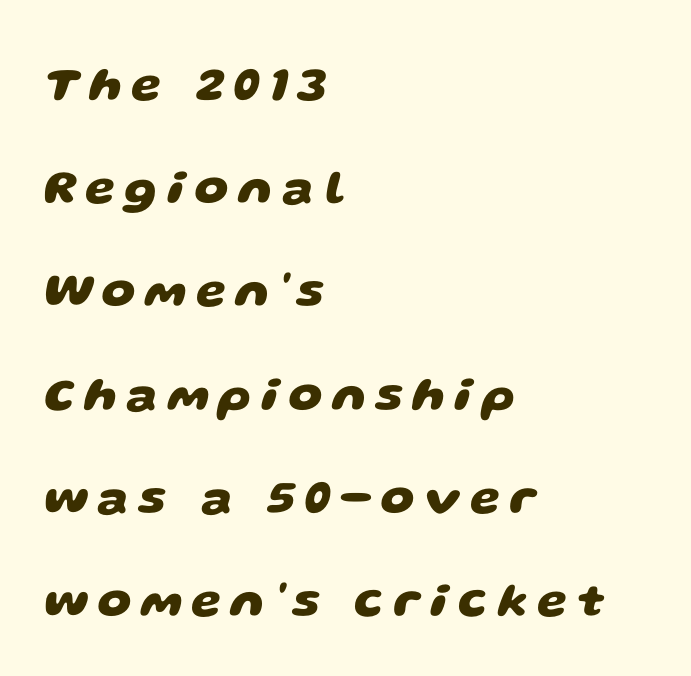
Q: Is the text bold? A: Yes.
Q: Is the typeface a serif or a sans-serif typeface? A: Sans-serif.
Q: Is the text underlined? A: No.
Q: How is the paragraph aligned? A: Left-aligned.
Q: Is the spacing between letters normal or unusually wide? A: Unusually wide.
Q: Is the spacing between lines tight, normal or loose? A: Loose.
Q: Width (condensed, normal, or wide)? A: Wide.
Q: Stroke contrast? A: Low.
Q: x-height? A: Large.
Q: Monospaced? A: No.
